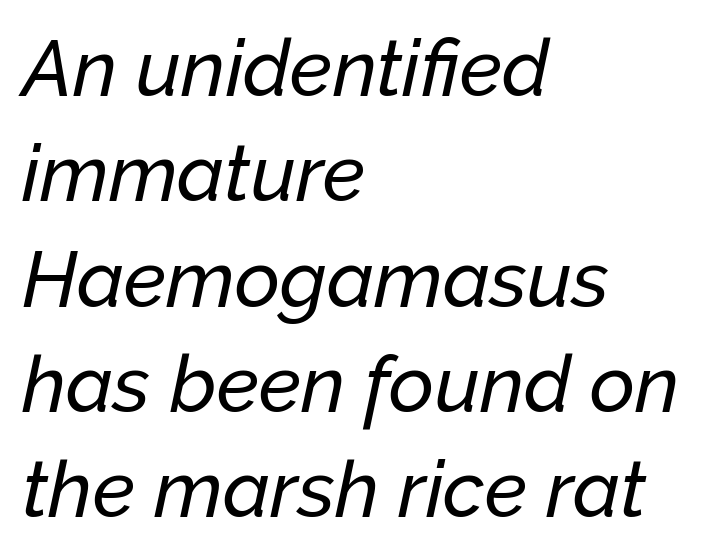
Q: Is the text italic (slanted)? A: Yes, it leans right by about 12 degrees.
Q: Is the text underlined? A: No.
Q: How is the paragraph aligned? A: Left-aligned.
Q: Is the spacing between letters normal or unusually wide? A: Normal.
Q: Is the spacing between lines tight, normal or loose? A: Normal.
Q: Width (condensed, normal, or wide)? A: Normal.
Q: Stroke contrast? A: Low.
Q: x-height? A: Medium.
Q: Monospaced? A: No.
